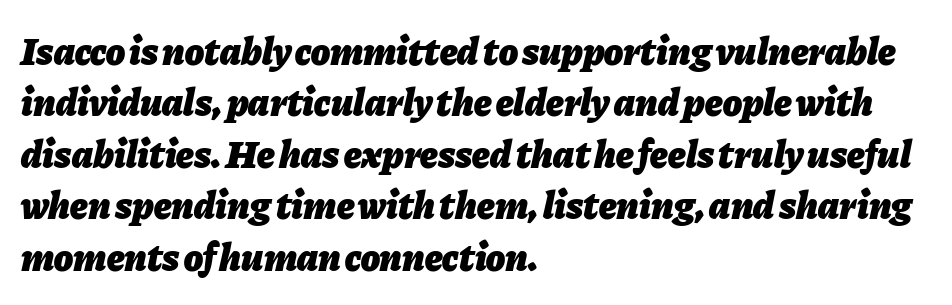
{"italic": "yes", "lean": "right", "slant_degrees": 11, "bold": "yes", "weight": "heavy", "width": "normal", "stroke_contrast": "low", "x_height": "medium", "monospaced": "no", "underline": "no", "align": "left", "line_spacing": "normal", "line_spacing_ratio": 1.32, "letter_spacing": "normal", "letter_spacing_em": 0.0, "glyph_px": 39}
